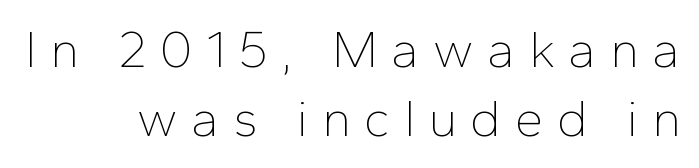
The image shows 51 px thin sans-serif type, upright; set right-aligned, normal line spacing (1.36x), unusually wide letter spacing (+0.26 em), not underlined; low stroke contrast and a medium x-height.
